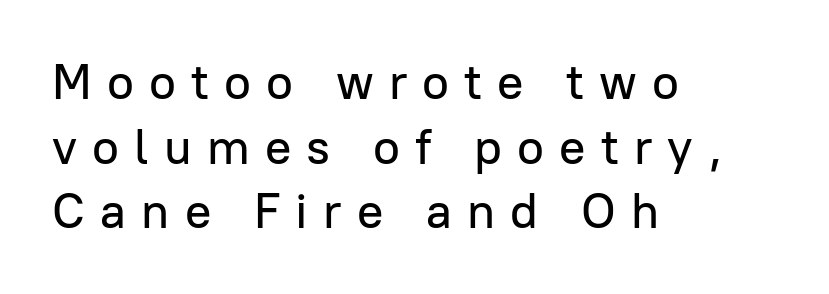
{"serif": "no", "italic": "no", "width": "normal", "stroke_contrast": "low", "x_height": "medium", "monospaced": "no", "underline": "no", "align": "left", "line_spacing": "normal", "line_spacing_ratio": 1.32, "letter_spacing": "wide", "letter_spacing_em": 0.31, "glyph_px": 49}
